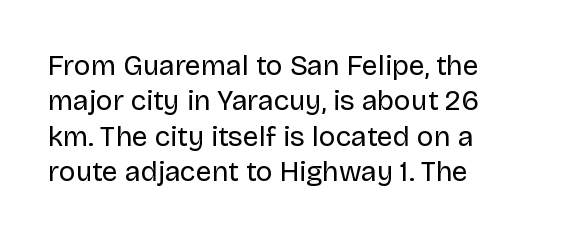
Does extra space separate the letters? No, they use regular spacing. Descenders are the only things crossing below the line. The characters display no serif detailing; their extremities are plain. You could not count columns in this text — the font is proportionally spaced. The rag falls on the right side of this text block. The space between consecutive lines is moderate.
